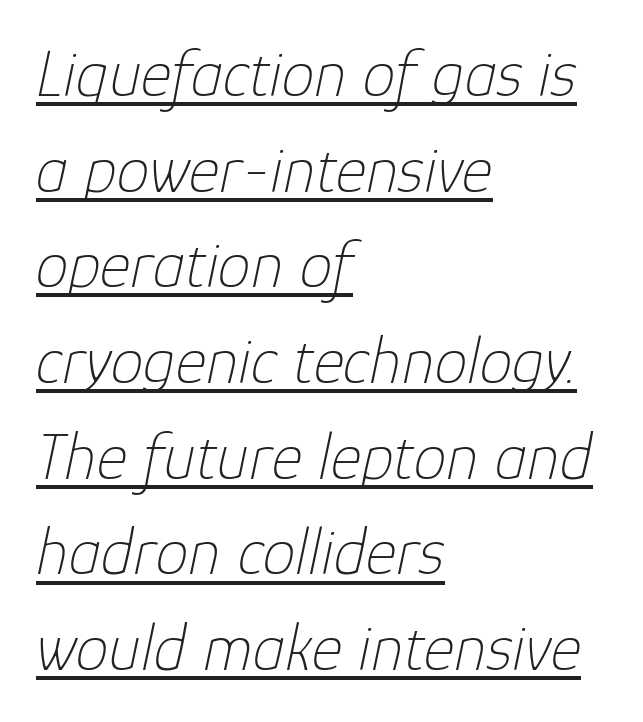
The image shows 66 px thin type, italic (leaning right); set left-aligned, normal line spacing (1.45x), normal letter spacing, underlined; low stroke contrast and a medium x-height.
